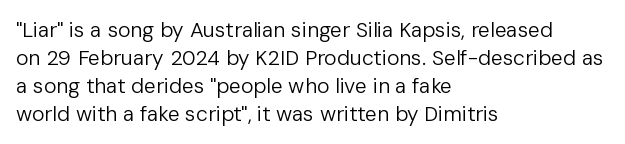
{"italic": "no", "bold": "no", "underline": "no", "align": "left", "line_spacing": "normal", "line_spacing_ratio": 1.33, "letter_spacing": "normal", "letter_spacing_em": 0.0, "glyph_px": 21}
